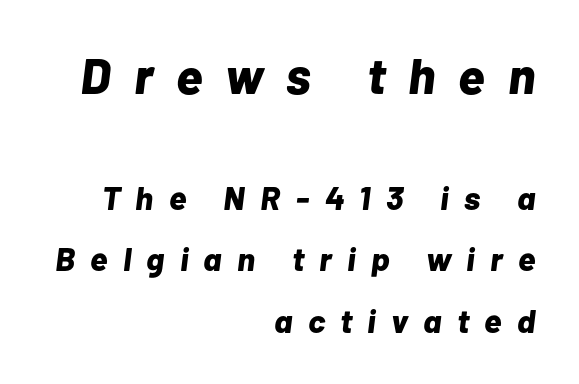
Between one letter and the next there's a generous, obvious gap. Reading down the block, your eye finds every line finishing at a fixed right position. The rendering uses natural spacing where letterforms have individual widths. The gap between lines stays unmarked. The face used here has a pronounced slope to its letters. Size contrast runs from large at the top to small at the bottom.
